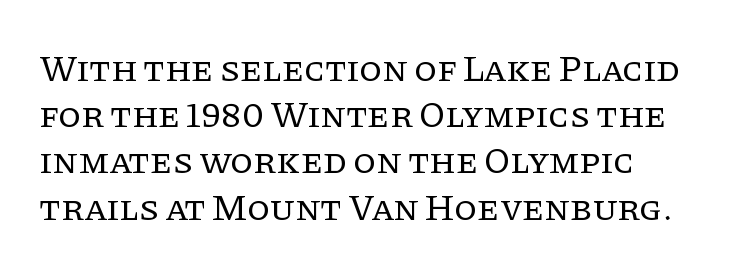
The tracking reads as untouched default to a designer's eye. The font family rendered here belongs to the serif group. On a weight scale, this lands at 450 or below. Check the space under the baseline: it is left empty. Regarding leading, the lines here are spaced in the standard way. A typesetter would mark this as roman, not italic.
